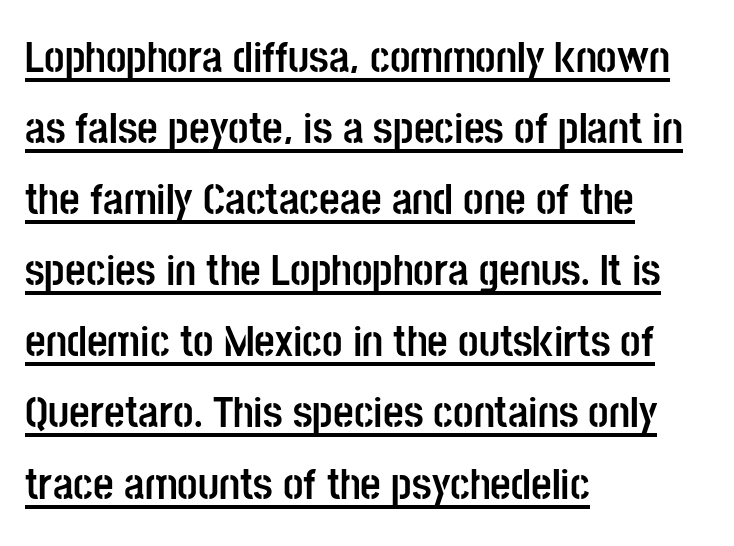
Q: Is the text bold? A: Yes.
Q: Is the text italic (slanted)? A: No, it is upright.
Q: Is the typeface a serif or a sans-serif typeface? A: Sans-serif.
Q: Is the text underlined? A: Yes.
Q: How is the paragraph aligned? A: Left-aligned.
Q: Is the spacing between letters normal or unusually wide? A: Normal.
Q: Is the spacing between lines tight, normal or loose? A: Normal.
Q: Width (condensed, normal, or wide)? A: Condensed.
Q: Stroke contrast? A: Low.
Q: x-height? A: Large.
Q: Monospaced? A: No.
